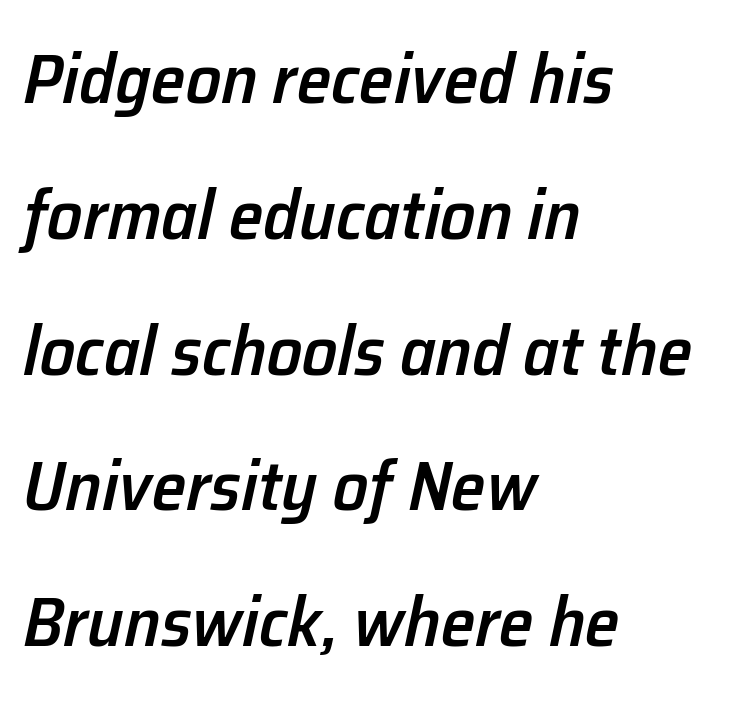
{"italic": "yes", "lean": "right", "slant_degrees": 12, "bold": "semi", "weight": "semibold", "width": "normal", "stroke_contrast": "low", "x_height": "medium", "monospaced": "no", "underline": "no", "align": "left", "line_spacing": "loose", "line_spacing_ratio": 1.94, "letter_spacing": "normal", "letter_spacing_em": 0.0, "glyph_px": 70}
